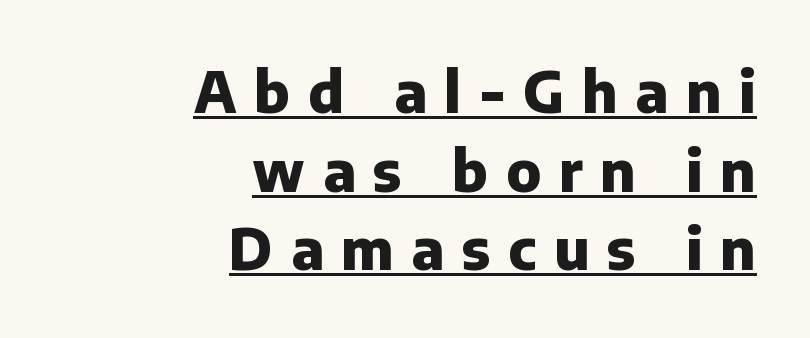
The image shows 57 px heavy sans-serif type, upright; set right-aligned, normal line spacing (1.38x), unusually wide letter spacing (+0.31 em), underlined; low stroke contrast and a medium x-height.
